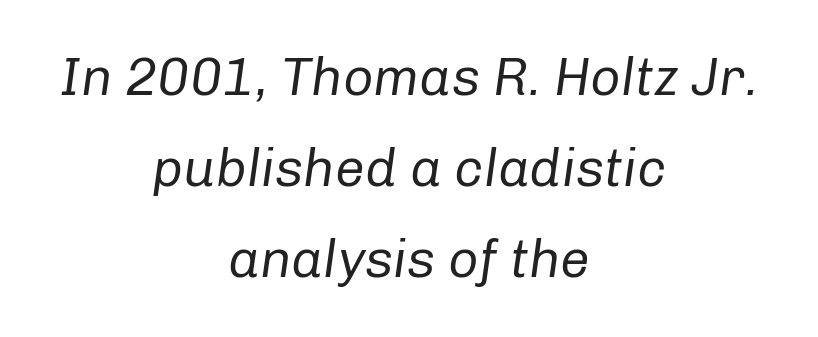
The image shows 53 px regular-weight type, italic (leaning right); set centered, line spacing 1.72x, normal letter spacing, not underlined; low stroke contrast and a medium x-height.
